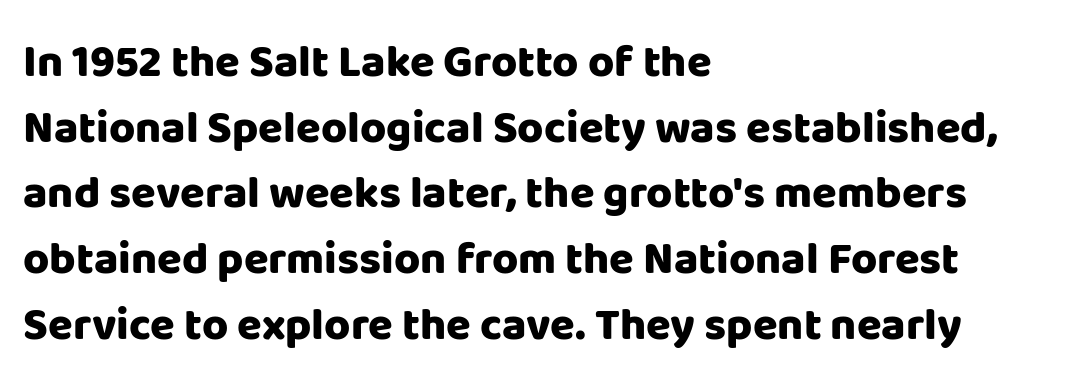
{"serif": "no", "italic": "no", "bold": "yes", "weight": "heavy", "width": "normal", "stroke_contrast": "low", "x_height": "large", "monospaced": "no", "underline": "no", "align": "left", "line_spacing": "normal", "line_spacing_ratio": 1.46, "letter_spacing": "normal", "letter_spacing_em": 0.0, "glyph_px": 45}
